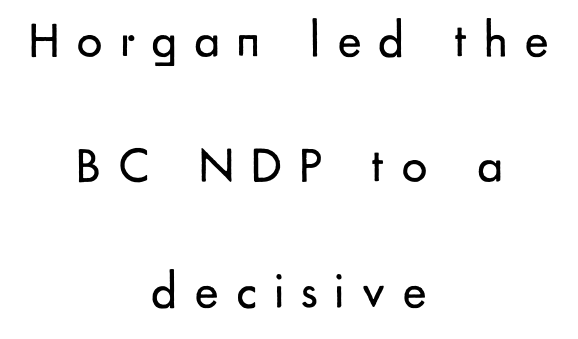
The image shows 51 px regular-weight sans-serif type, upright; set centered, loose line spacing (2.46x), unusually wide letter spacing (+0.33 em), not underlined; low stroke contrast and a small x-height.
